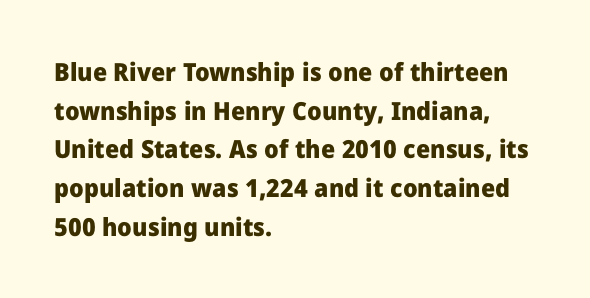
The image shows 25 px bold type, upright; set left-aligned, normal line spacing (1.55x), normal letter spacing, not underlined.
